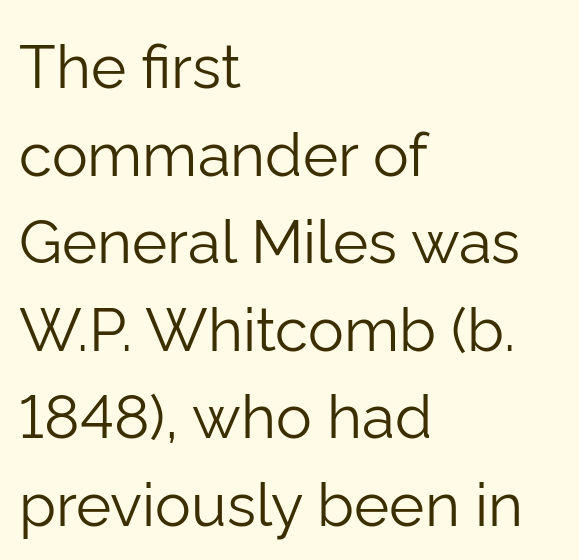
{"serif": "no", "italic": "no", "bold": "no", "weight": "light", "width": "normal", "stroke_contrast": "low", "x_height": "medium", "monospaced": "no", "underline": "no", "align": "left", "line_spacing": "normal", "line_spacing_ratio": 1.46, "letter_spacing": "normal", "letter_spacing_em": 0.0, "glyph_px": 60}
